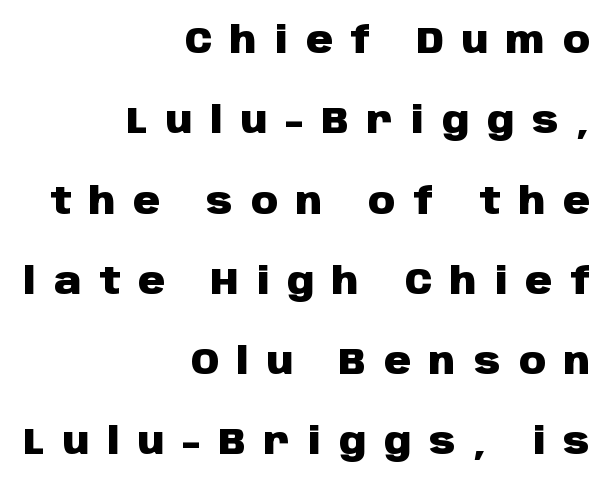
These lines stand farther apart than default settings would place them. Glyph-to-glyph distance is far greater than everyday printed text. Are there feet on the stems? There aren't — it's a sans. Varying glyph widths throughout — classic text-font behaviour. The typography opts for an upright posture over an oblique one.
